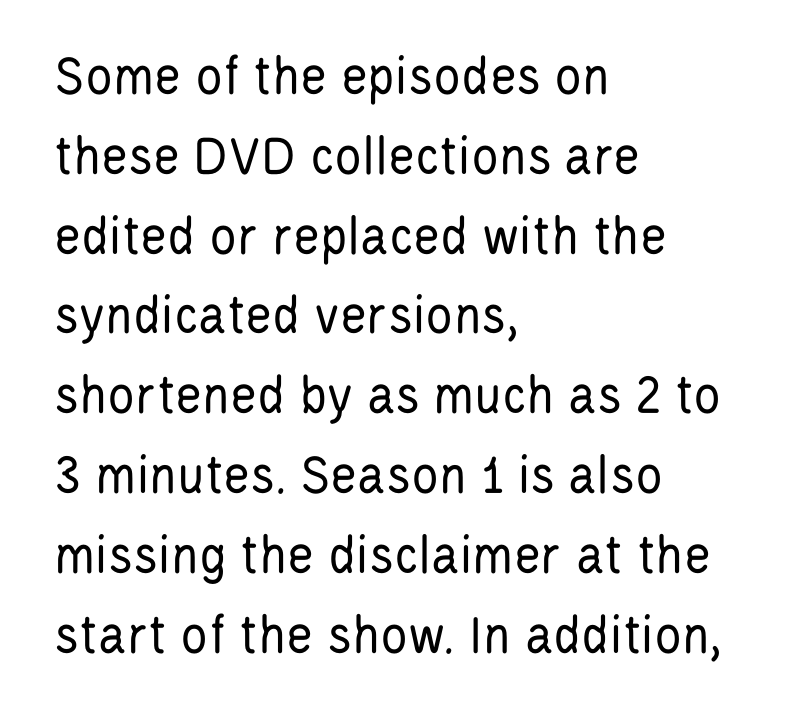
{"serif": "no", "italic": "no", "bold": "no", "weight": "regular", "width": "condensed", "stroke_contrast": "low", "x_height": "large", "monospaced": "no", "underline": "no", "align": "left", "line_spacing": "normal", "line_spacing_ratio": 1.4, "letter_spacing": "normal", "letter_spacing_em": 0.0, "glyph_px": 57}
